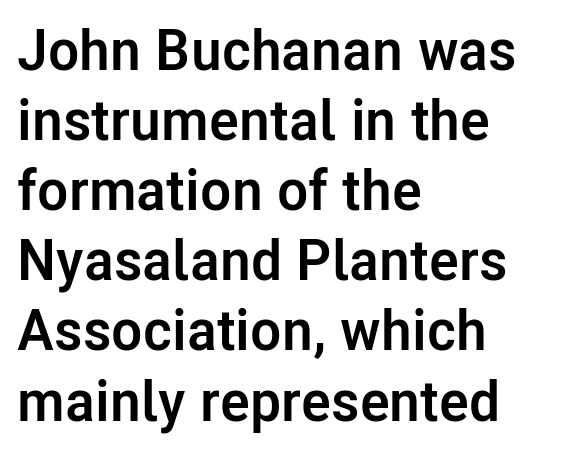
Q: Is the text bold? A: Yes.
Q: Is the text italic (slanted)? A: No, it is upright.
Q: Is the typeface a serif or a sans-serif typeface? A: Sans-serif.
Q: Is the text underlined? A: No.
Q: How is the paragraph aligned? A: Left-aligned.
Q: Is the spacing between letters normal or unusually wide? A: Normal.
Q: Width (condensed, normal, or wide)? A: Normal.
Q: Stroke contrast? A: Low.
Q: x-height? A: Medium.
Q: Monospaced? A: No.
